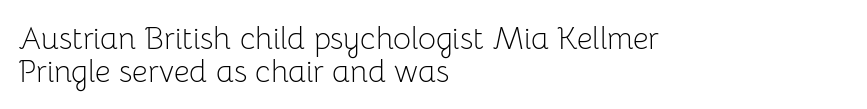
Q: Is the text bold? A: No.
Q: Is the text italic (slanted)? A: No, it is upright.
Q: Is the typeface a serif or a sans-serif typeface? A: Sans-serif.
Q: Is the text underlined? A: No.
Q: How is the paragraph aligned? A: Left-aligned.
Q: Is the spacing between letters normal or unusually wide? A: Normal.
Q: Is the spacing between lines tight, normal or loose? A: Tight.
Q: Width (condensed, normal, or wide)? A: Normal.
Q: Stroke contrast? A: Low.
Q: x-height? A: Medium.
Q: Monospaced? A: No.
